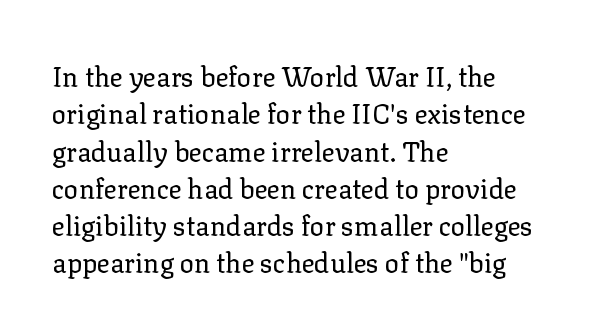
Interline gaps are of average width in this sample. Inter-character spacing is left at the font's built-in metrics. If you drew a line through each stem, it would be perfectly vertical. Words float on clear page, feet unadorned. Each line starts at the same left margin while the right side varies.
